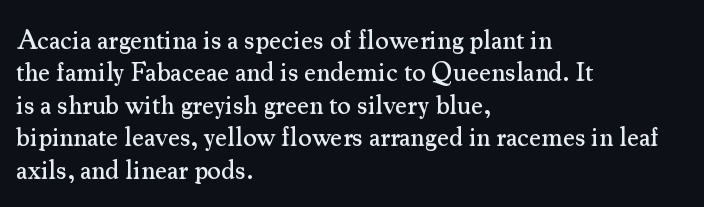
{"italic": "no", "underline": "no", "align": "left", "line_spacing": "normal", "line_spacing_ratio": 1.25, "letter_spacing": "normal", "letter_spacing_em": 0.0, "glyph_px": 26}
